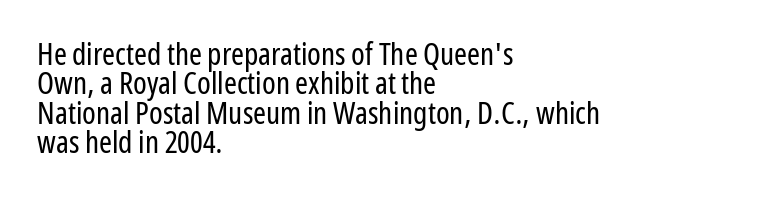
The image shows 31 px regular-weight, condensed sans-serif type, upright; set left-aligned, tight line spacing (0.95x), normal letter spacing, not underlined; low stroke contrast and a medium x-height.
